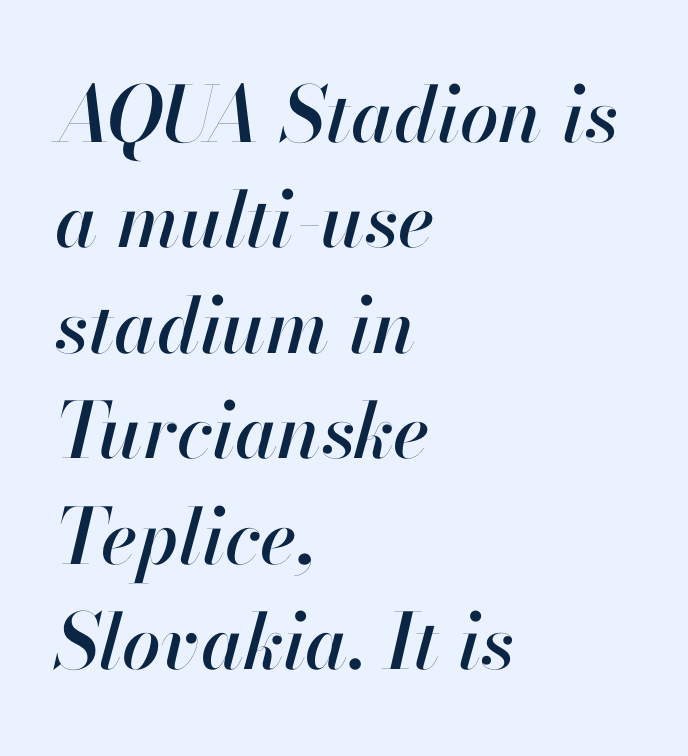
The image shows 77 px text type, italic (leaning right); set left-aligned, normal line spacing (1.37x), normal letter spacing, not underlined; high stroke contrast and a small x-height.
